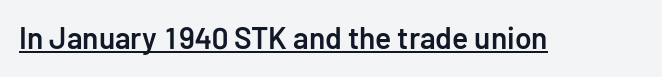
{"serif": "no", "italic": "no", "bold": "semi", "weight": "semibold", "width": "normal", "stroke_contrast": "low", "x_height": "medium", "monospaced": "no", "underline": "yes", "letter_spacing": "normal", "letter_spacing_em": 0.0, "glyph_px": 30}
